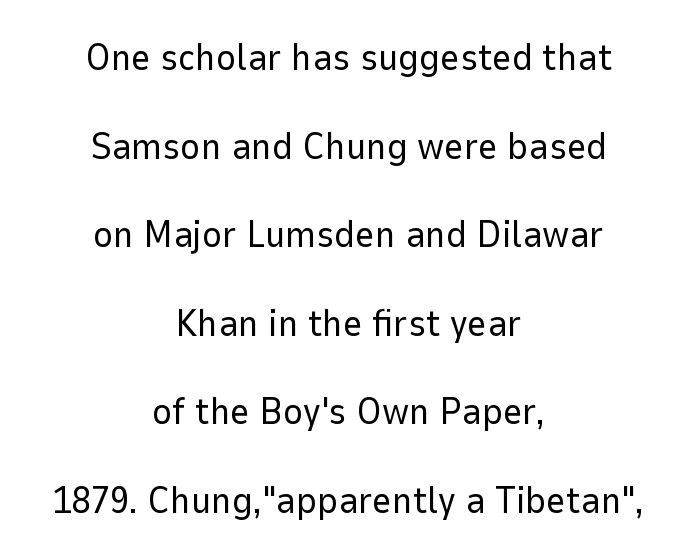
The image shows 38 px regular-weight sans-serif type, upright; set centered, loose line spacing (2.33x), normal letter spacing, not underlined; low stroke contrast and a medium x-height.
